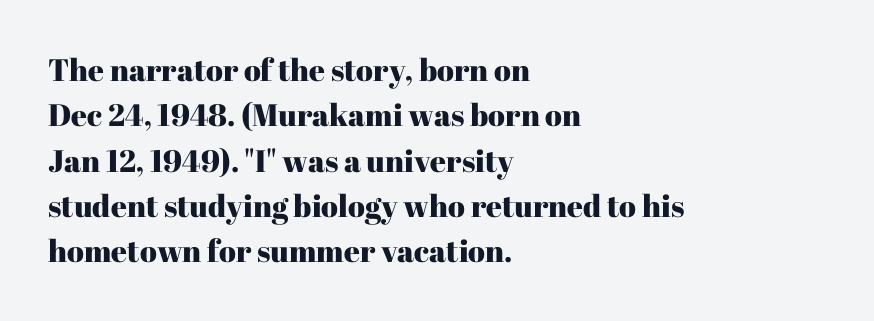
The image shows 31 px serif type, upright; set left-aligned, normal line spacing (1.46x), normal letter spacing, not underlined; high stroke contrast and a medium x-height.
